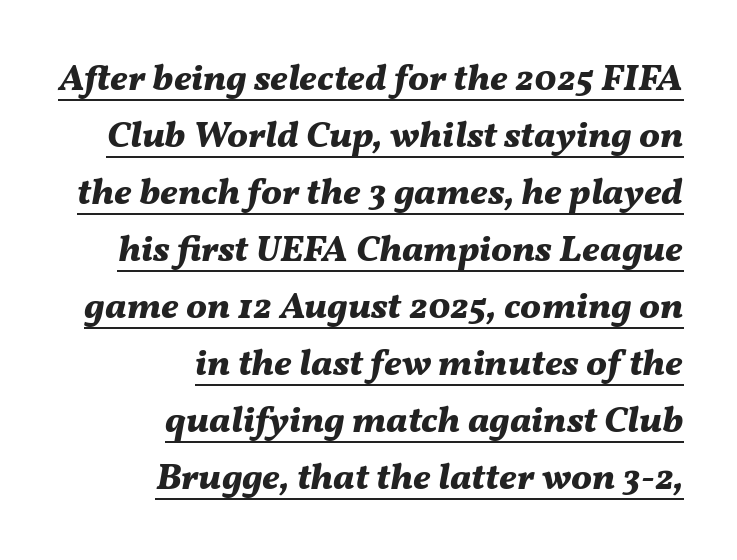
{"italic": "yes", "lean": "right", "slant_degrees": 11, "bold": "yes", "weight": "bold", "width": "normal", "stroke_contrast": "medium", "x_height": "medium", "monospaced": "no", "underline": "yes", "align": "right", "line_spacing": "normal", "line_spacing_ratio": 1.54, "letter_spacing": "normal", "letter_spacing_em": 0.0, "glyph_px": 37}
